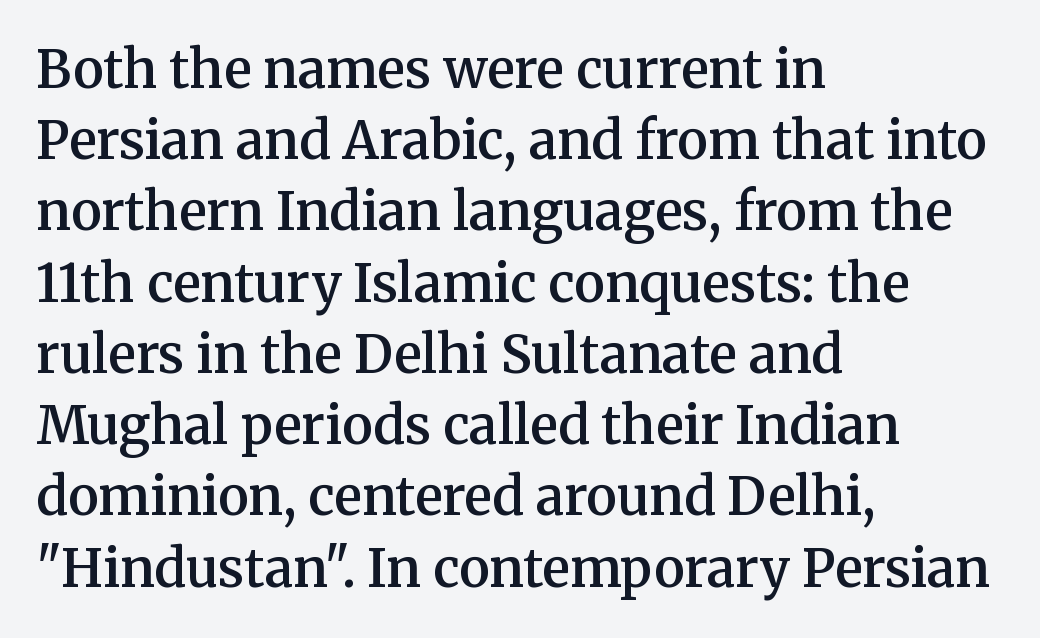
Q: Is the text bold? A: Semi-bold.
Q: Is the text italic (slanted)? A: No, it is upright.
Q: Is the typeface a serif or a sans-serif typeface? A: Serif.
Q: Is the text underlined? A: No.
Q: How is the paragraph aligned? A: Left-aligned.
Q: Is the spacing between letters normal or unusually wide? A: Normal.
Q: Is the spacing between lines tight, normal or loose? A: Normal.
Q: Width (condensed, normal, or wide)? A: Normal.
Q: Stroke contrast? A: Medium.
Q: x-height? A: Medium.
Q: Monospaced? A: No.
